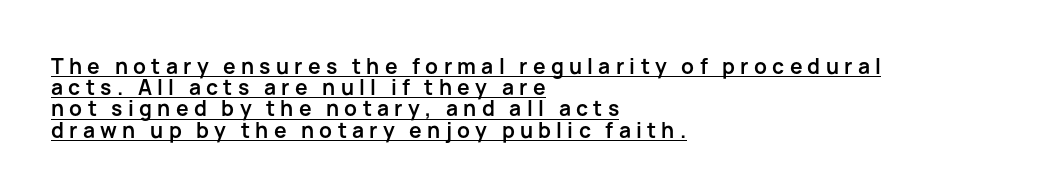
{"italic": "no", "bold": "yes", "underline": "yes", "align": "left", "line_spacing": "tight", "line_spacing_ratio": 1.01, "letter_spacing": "wide", "letter_spacing_em": 0.25, "glyph_px": 21}
